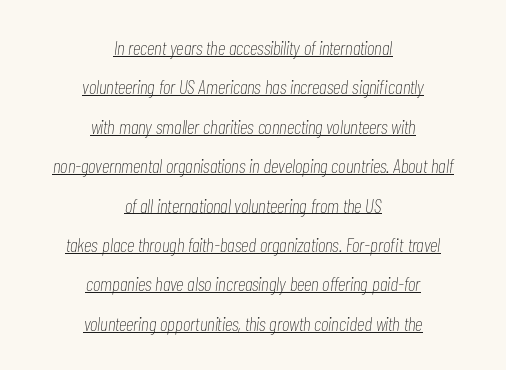
The image shows 20 px text type, italic (leaning right); set centered, loose line spacing (1.97x), normal letter spacing, underlined.
